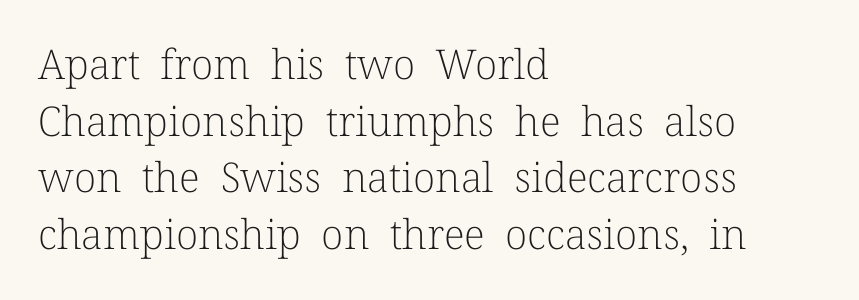
{"serif": "yes", "italic": "no", "bold": "no", "weight": "light", "width": "normal", "stroke_contrast": "low", "x_height": "medium", "monospaced": "no", "underline": "no", "align": "left", "line_spacing": "normal", "line_spacing_ratio": 1.38, "letter_spacing": "normal", "letter_spacing_em": 0.0, "glyph_px": 41}
